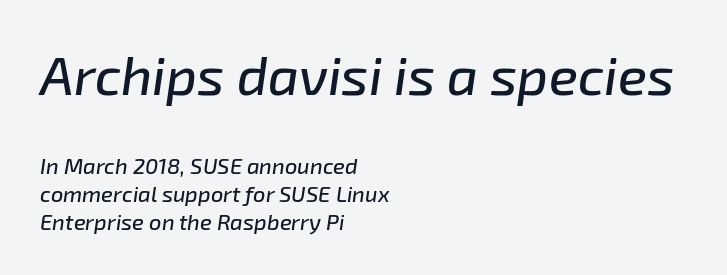
{"italic": "yes", "lean": "right", "slant_degrees": 8, "width": "normal", "stroke_contrast": "low", "x_height": "medium", "monospaced": "no", "underline": "no", "align": "left", "line_spacing": "normal", "line_spacing_ratio": 1.26, "letter_spacing": "normal", "letter_spacing_em": 0.0, "larger_block": "first", "size_ratio": 2.45, "glyph_px": 54}
